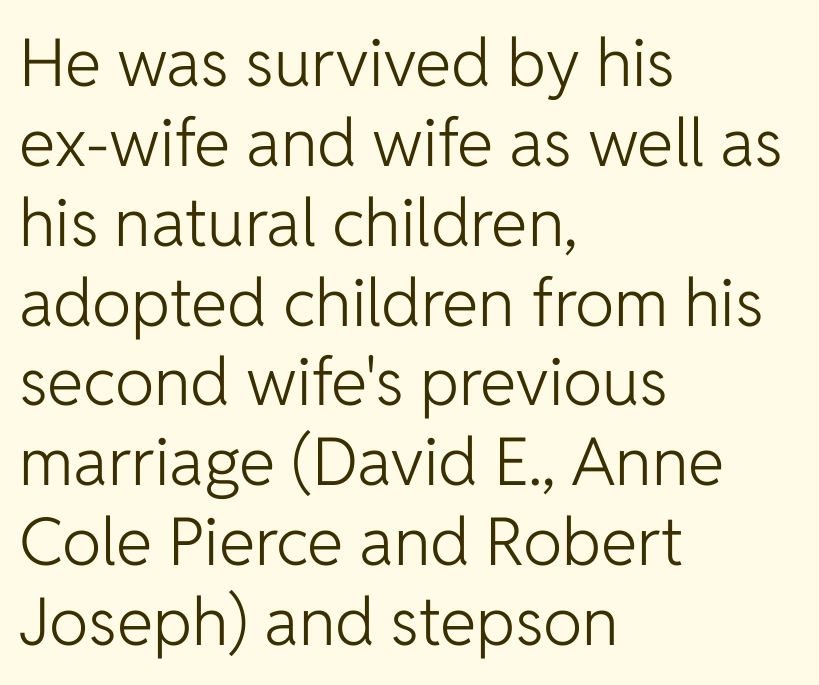
The typography opts for an upright posture over an oblique one. The lines in this sample share a left origin and differ only in where they stop. Think of a printed novel: that variable character pitch is what you see here. No extra tracking has been applied to these lines. The passage shown is not underscored anywhere. Are there feet on the stems? There aren't — it's a sans.
